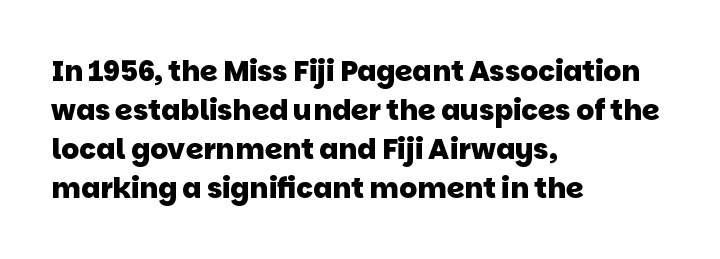
{"serif": "no", "bold": "yes", "weight": "heavy", "width": "normal", "stroke_contrast": "low", "x_height": "large", "monospaced": "no", "underline": "no", "align": "left", "line_spacing": "normal", "line_spacing_ratio": 1.39, "letter_spacing": "normal", "letter_spacing_em": 0.0, "glyph_px": 28}
